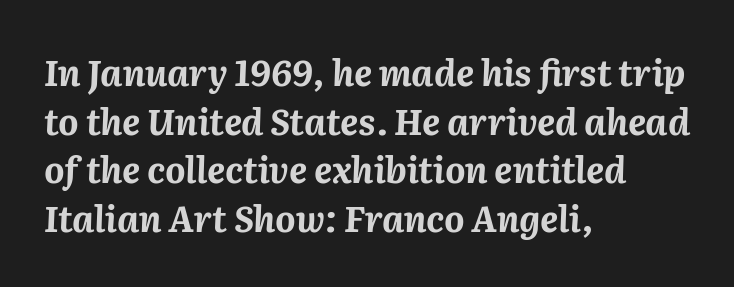
{"italic": "yes", "lean": "right", "slant_degrees": 2, "bold": "yes", "weight": "bold", "width": "normal", "stroke_contrast": "medium", "x_height": "medium", "monospaced": "no", "underline": "no", "align": "left", "line_spacing": "normal", "line_spacing_ratio": 1.39, "letter_spacing": "normal", "letter_spacing_em": 0.0, "glyph_px": 35}
